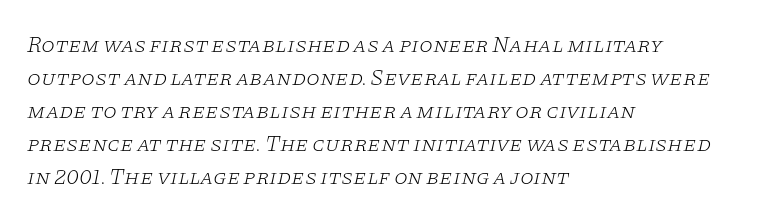
Q: Is the text bold? A: No.
Q: Is the text italic (slanted)? A: Yes, it leans right by about 11 degrees.
Q: Is the text underlined? A: No.
Q: How is the paragraph aligned? A: Left-aligned.
Q: Is the spacing between letters normal or unusually wide? A: Normal.
Q: Is the spacing between lines tight, normal or loose? A: Normal.
